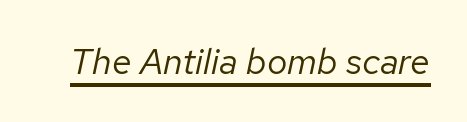
The image shows 36 px regular-weight type, italic (leaning right); set normal letter spacing, underlined; low stroke contrast and a medium x-height.
